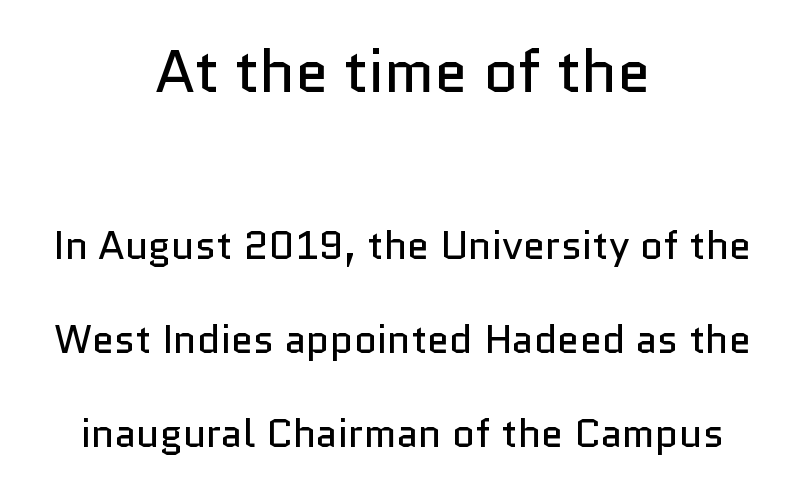
The image shows 60 px regular-weight sans-serif type, upright; set centered, loose line spacing (2.34x), normal letter spacing, not underlined; the first (top) block is 1.5x larger; low stroke contrast and a medium x-height.
